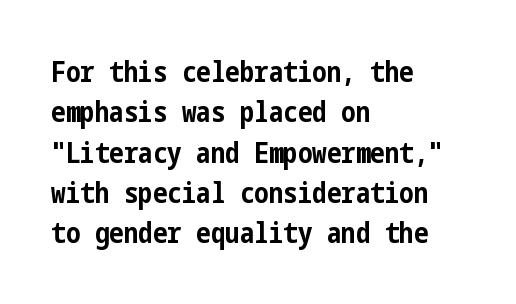
Q: Is the text bold? A: Yes.
Q: Is the text italic (slanted)? A: No, it is upright.
Q: Is the typeface a serif or a sans-serif typeface? A: Sans-serif.
Q: Is the text underlined? A: No.
Q: How is the paragraph aligned? A: Left-aligned.
Q: Is the spacing between letters normal or unusually wide? A: Normal.
Q: Is the spacing between lines tight, normal or loose? A: Normal.
Q: Width (condensed, normal, or wide)? A: Condensed.
Q: Stroke contrast? A: Low.
Q: x-height? A: Medium.
